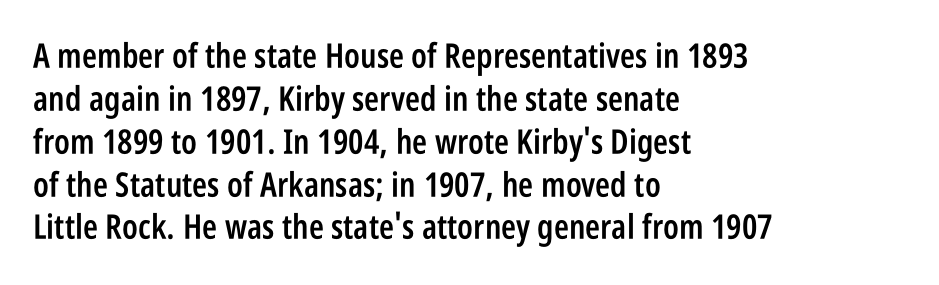
{"serif": "no", "italic": "no", "bold": "semi", "weight": "semibold", "width": "condensed", "stroke_contrast": "low", "x_height": "large", "monospaced": "no", "underline": "no", "align": "left", "line_spacing": "normal", "line_spacing_ratio": 1.26, "letter_spacing": "normal", "letter_spacing_em": 0.0, "glyph_px": 34}
